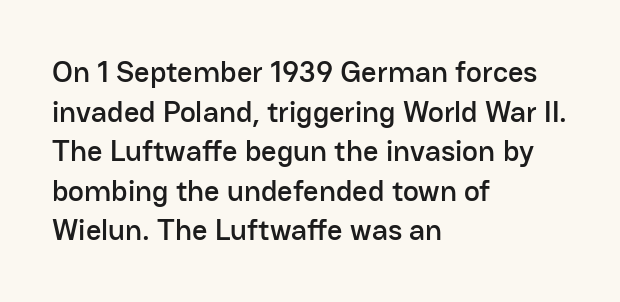
{"serif": "no", "italic": "no", "width": "normal", "stroke_contrast": "low", "x_height": "medium", "monospaced": "no", "underline": "no", "align": "left", "line_spacing": "normal", "line_spacing_ratio": 1.32, "letter_spacing": "normal", "letter_spacing_em": 0.0, "glyph_px": 30}
